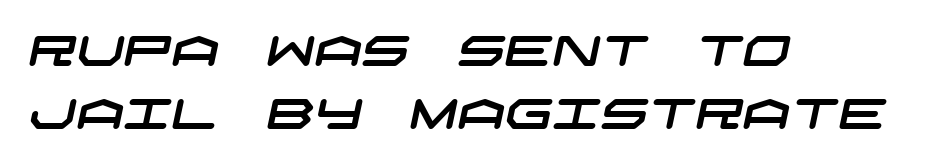
Nothing unusual about the tracking: characters are spaced as the font intends. The gap between lines stays unmarked. Where is the straight margin? On the left. The designer went with a sans here, leaving each stem footless. Baseline-to-baseline distance is the conventional proportion of letter height.
